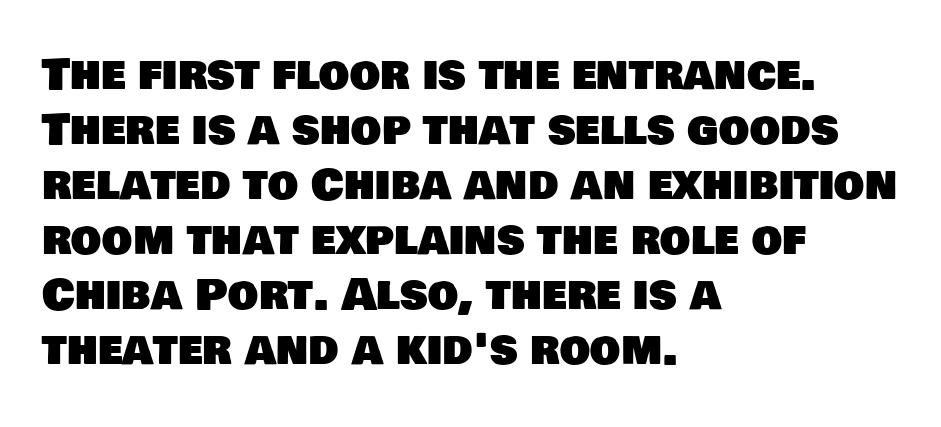
{"serif": "no", "width": "normal", "stroke_contrast": "low", "x_height": "large", "monospaced": "no", "underline": "no", "align": "left", "line_spacing": "normal", "line_spacing_ratio": 1.28, "letter_spacing": "normal", "letter_spacing_em": 0.0, "glyph_px": 43}
